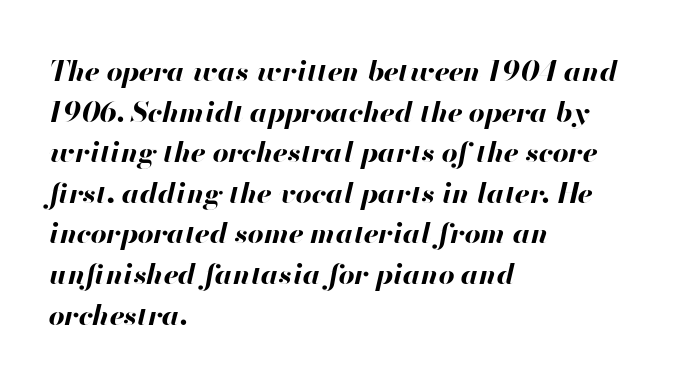
Q: Is the text bold? A: Yes.
Q: Is the text italic (slanted)? A: Yes, it leans right by about 13 degrees.
Q: Is the text underlined? A: No.
Q: How is the paragraph aligned? A: Left-aligned.
Q: Is the spacing between letters normal or unusually wide? A: Normal.
Q: Is the spacing between lines tight, normal or loose? A: Normal.
Q: Width (condensed, normal, or wide)? A: Normal.
Q: Stroke contrast? A: High.
Q: x-height? A: Small.
Q: Monospaced? A: No.
